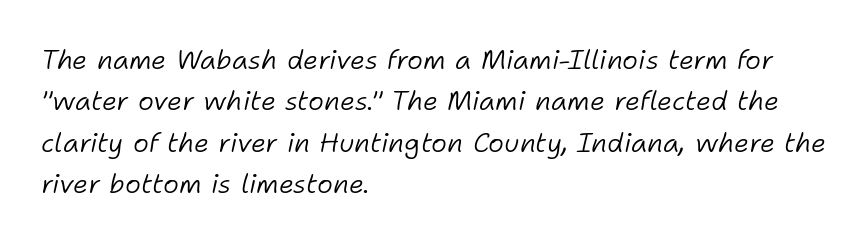
{"italic": "yes", "lean": "right", "slant_degrees": 11, "bold": "no", "underline": "no", "align": "left", "line_spacing": "normal", "line_spacing_ratio": 1.53, "letter_spacing": "normal", "letter_spacing_em": 0.0, "glyph_px": 27}
